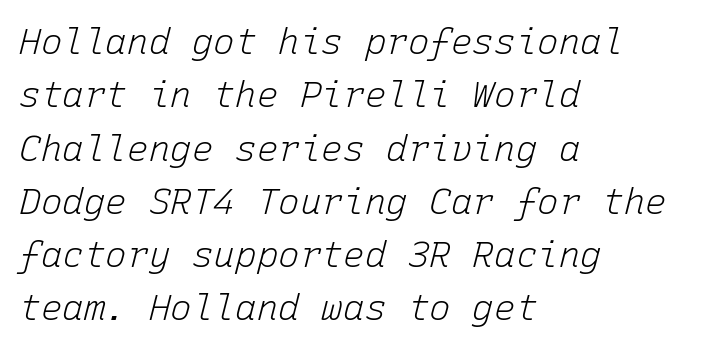
{"italic": "yes", "lean": "right", "slant_degrees": 15, "bold": "no", "weight": "light", "width": "normal", "stroke_contrast": "low", "x_height": "medium", "monospaced": "yes", "underline": "no", "align": "left", "line_spacing": "normal", "line_spacing_ratio": 1.48, "letter_spacing": "normal", "letter_spacing_em": 0.0, "glyph_px": 36}
